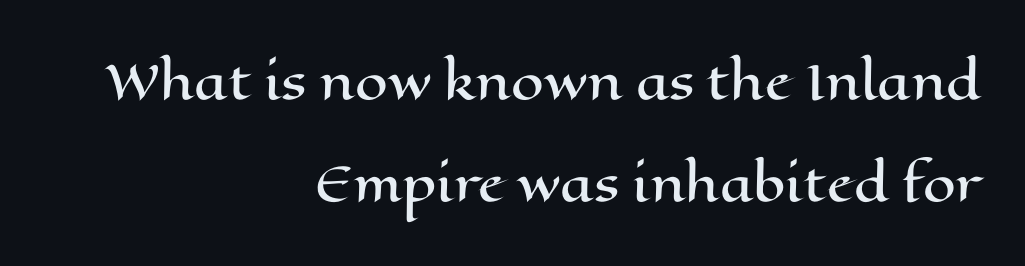
The image shows 47 px wide type, upright; set right-aligned, loose line spacing (2.16x), normal letter spacing, not underlined; high stroke contrast and a medium x-height.
